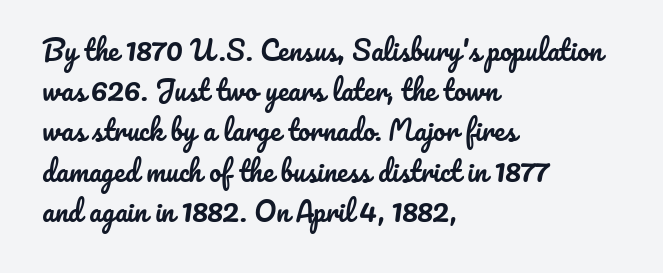
{"underline": "no", "align": "left", "line_spacing": "normal", "line_spacing_ratio": 1.49, "letter_spacing": "normal", "letter_spacing_em": 0.0, "glyph_px": 27}
